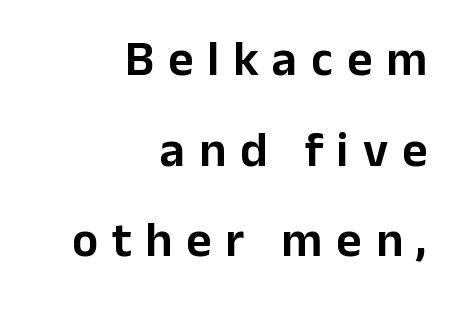
{"serif": "no", "italic": "no", "width": "normal", "stroke_contrast": "low", "x_height": "medium", "monospaced": "no", "underline": "no", "align": "right", "line_spacing_ratio": 1.85, "letter_spacing": "wide", "letter_spacing_em": 0.28, "glyph_px": 49}
